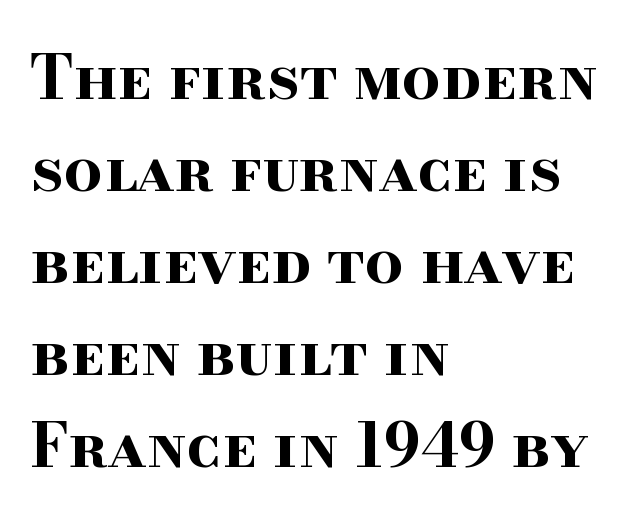
Q: Is the text bold? A: Yes.
Q: Is the text italic (slanted)? A: No, it is upright.
Q: Is the typeface a serif or a sans-serif typeface? A: Serif.
Q: Is the text underlined? A: No.
Q: How is the paragraph aligned? A: Left-aligned.
Q: Is the spacing between letters normal or unusually wide? A: Normal.
Q: Is the spacing between lines tight, normal or loose? A: Normal.
Q: Width (condensed, normal, or wide)? A: Wide.
Q: Stroke contrast? A: High.
Q: x-height? A: Small.
Q: Monospaced? A: No.
